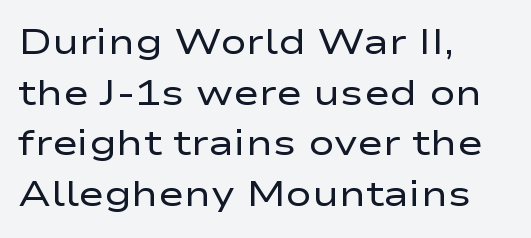
Type style note: lacks serifs. Characters follow at the spacing the type designer built in. Nope, not italic — everything's standing straight. Is the stroke heavy? The answer is a plain regular-or-lighter. Underlining? Definitely not there.
